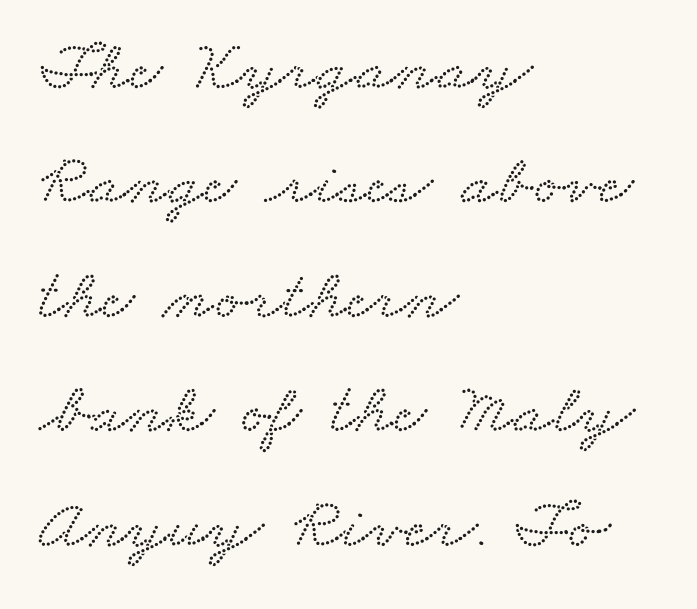
The image shows 72 px wide serif type; set left-aligned, normal line spacing (1.59x), normal letter spacing, not underlined; low stroke contrast and a small x-height.
